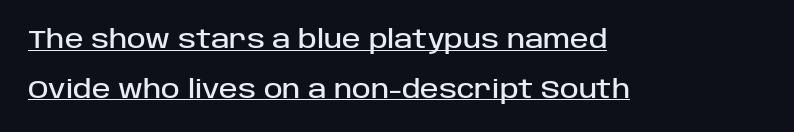
{"italic": "no", "underline": "yes", "align": "left", "line_spacing": "loose", "line_spacing_ratio": 1.99, "letter_spacing": "normal", "letter_spacing_em": 0.0, "glyph_px": 25}
